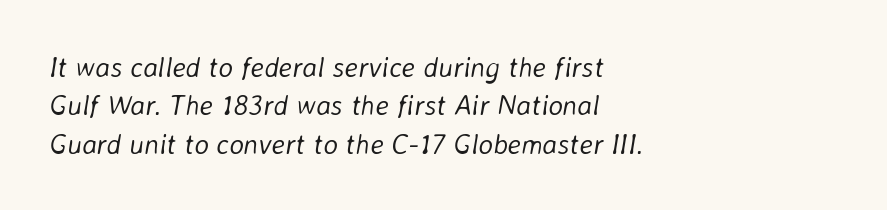
{"italic": "yes", "lean": "right", "slant_degrees": 8, "bold": "no", "weight": "light", "width": "normal", "stroke_contrast": "low", "x_height": "medium", "monospaced": "no", "underline": "no", "align": "left", "line_spacing": "normal", "line_spacing_ratio": 1.37, "letter_spacing": "normal", "letter_spacing_em": 0.0, "glyph_px": 28}
